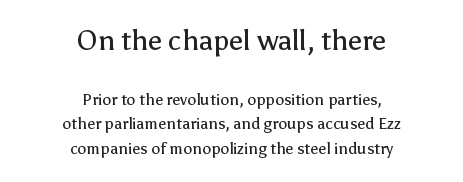
Quick note: not italic, upright. A centered setting, common on invitations and titles, is used for this passage. Lines of text with bare space underneath. Stroke mass is kept to a normal reading level or below.
